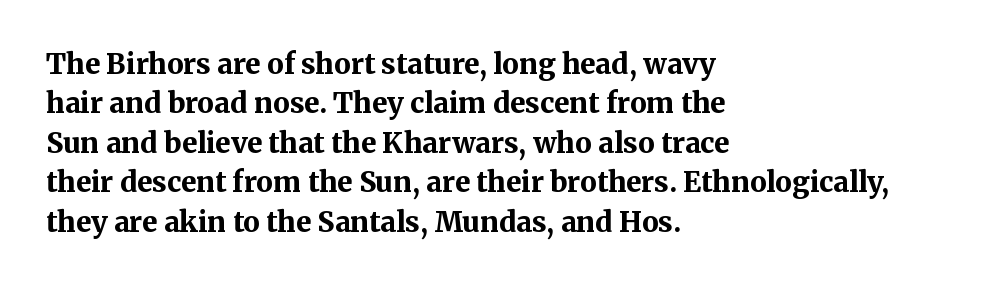
Visually the block forms a straight wall on the left and a jagged coastline on the right. Is this a sans? No — the strokes have serifs. No italicization has been applied; the sample stays upright. Pretty heavy lettering here — definitely bold. Each new line begins a customary step beneath the previous one.
